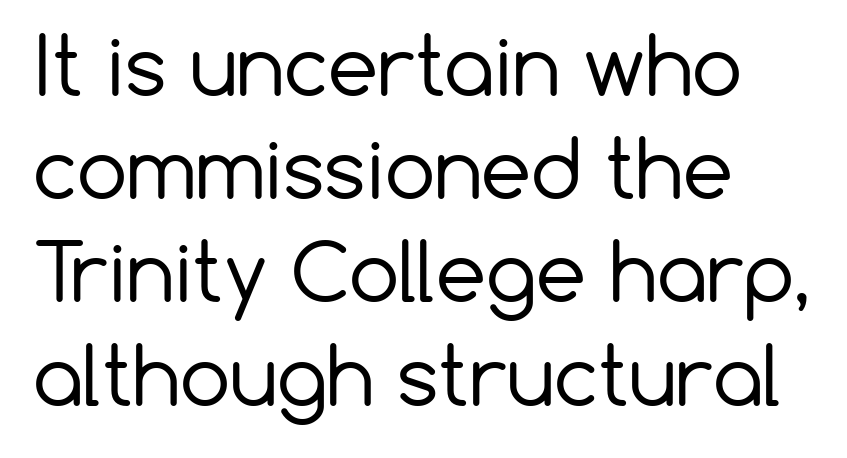
The image shows 80 px regular-weight sans-serif type, upright; set left-aligned, normal line spacing (1.29x), normal letter spacing, not underlined; low stroke contrast and a medium x-height.
